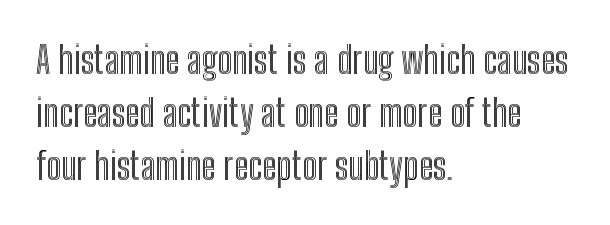
Q: Is the text italic (slanted)? A: No, it is upright.
Q: Is the text underlined? A: No.
Q: How is the paragraph aligned? A: Left-aligned.
Q: Is the spacing between letters normal or unusually wide? A: Normal.
Q: Is the spacing between lines tight, normal or loose? A: Normal.
Q: Width (condensed, normal, or wide)? A: Condensed.
Q: x-height? A: Medium.
Q: Monospaced? A: No.
